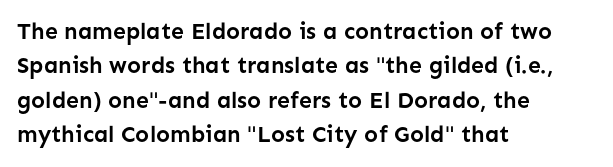
Q: Is the text bold? A: Yes.
Q: Is the text italic (slanted)? A: No, it is upright.
Q: Is the text underlined? A: No.
Q: How is the paragraph aligned? A: Left-aligned.
Q: Is the spacing between letters normal or unusually wide? A: Normal.
Q: Is the spacing between lines tight, normal or loose? A: Normal.
